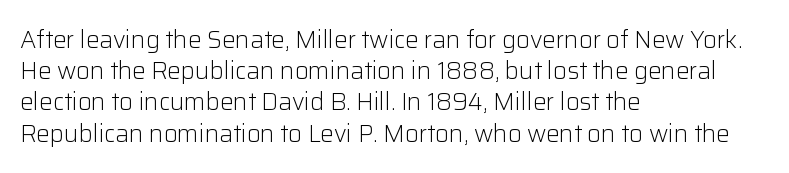
Q: Is the text bold? A: No.
Q: Is the text italic (slanted)? A: No, it is upright.
Q: Is the text underlined? A: No.
Q: How is the paragraph aligned? A: Left-aligned.
Q: Is the spacing between letters normal or unusually wide? A: Normal.
Q: Is the spacing between lines tight, normal or loose? A: Normal.
